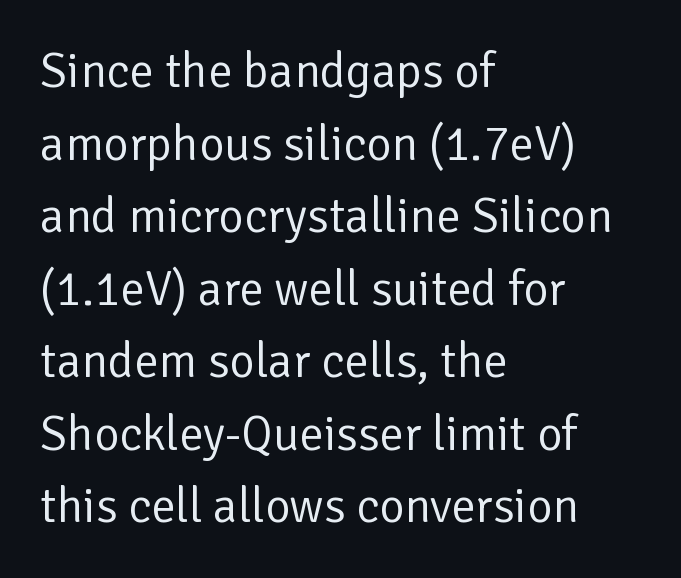
Letters have the restrained weight of plain body copy at most. No feet cap the strokes, marking this as sans-serif type. The glyphs are unaccompanied by any horizontal stroke below them. Spacing between characters is what you'd get straight out of the box. Is there much room between lines? A standard amount, neither cramped nor airy.
